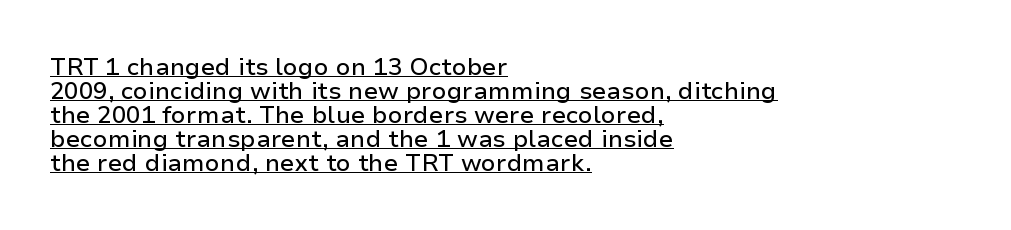
The image shows 24 px text type, upright; set left-aligned, tight line spacing (1.0x), normal letter spacing, underlined.
